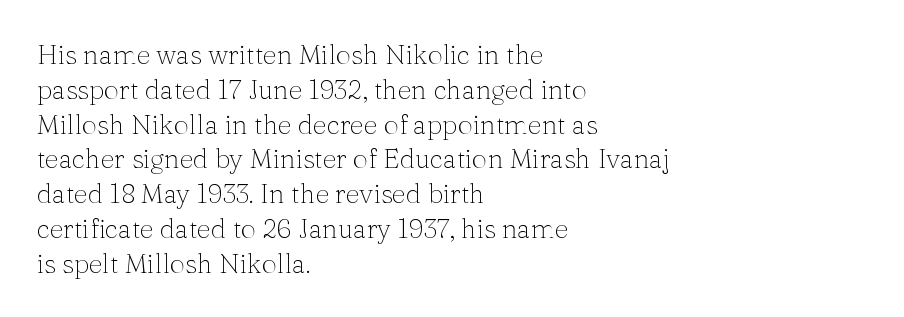
The image shows 27 px text type, upright; set left-aligned, normal line spacing (1.29x), normal letter spacing, not underlined.
